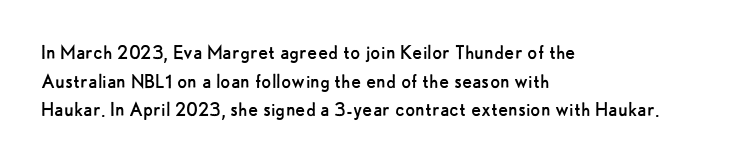
Q: Is the text bold? A: No.
Q: Is the text italic (slanted)? A: No, it is upright.
Q: Is the text underlined? A: No.
Q: How is the paragraph aligned? A: Left-aligned.
Q: Is the spacing between letters normal or unusually wide? A: Normal.
Q: Is the spacing between lines tight, normal or loose? A: Normal.
